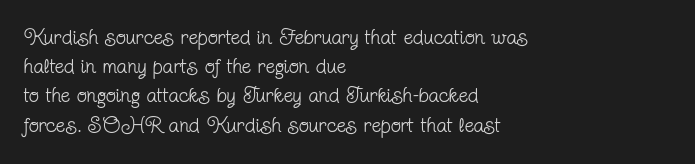
{"italic": "no", "bold": "no", "underline": "no", "align": "left", "line_spacing": "normal", "line_spacing_ratio": 1.39, "letter_spacing": "normal", "letter_spacing_em": 0.0, "glyph_px": 21}
